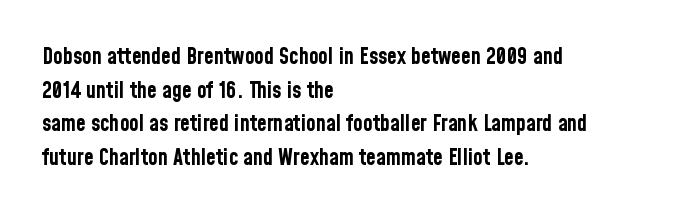
This sample is left-justified, so line endings fall wherever the words run out. Ascenders rise straight up at ninety degrees. Notice how descenders clear the ascenders below comfortably — that's standard leading. Is the type bold? Yes — the strokes are clearly thick and heavy.
